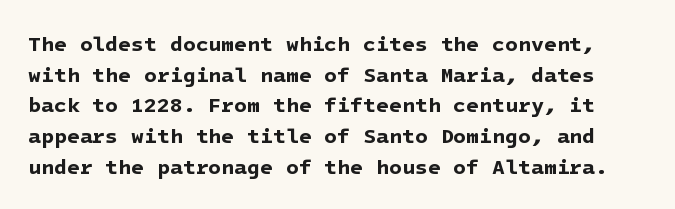
{"bold": "yes", "underline": "no", "line_spacing": "normal", "line_spacing_ratio": 1.46, "letter_spacing": "normal", "letter_spacing_em": 0.0, "glyph_px": 21}
